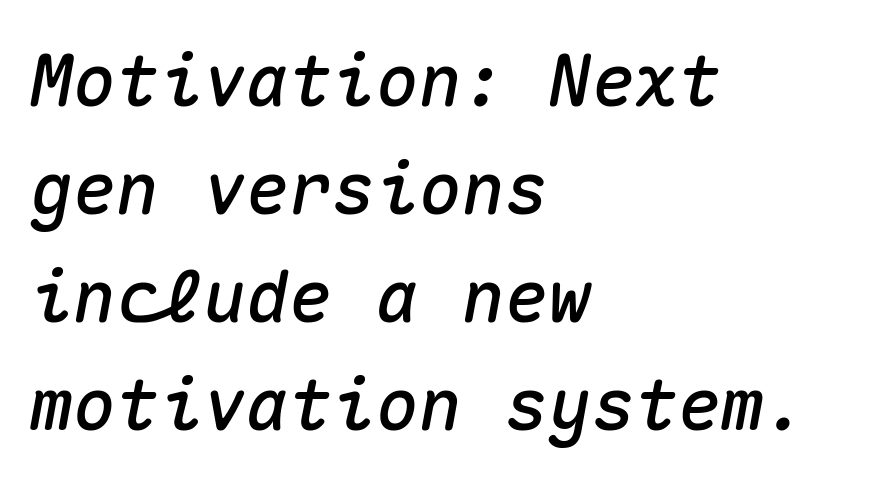
{"italic": "yes", "lean": "right", "slant_degrees": 10, "width": "normal", "stroke_contrast": "medium", "x_height": "medium", "monospaced": "yes", "underline": "no", "align": "left", "line_spacing": "normal", "line_spacing_ratio": 1.5, "letter_spacing": "normal", "letter_spacing_em": 0.0, "glyph_px": 72}
